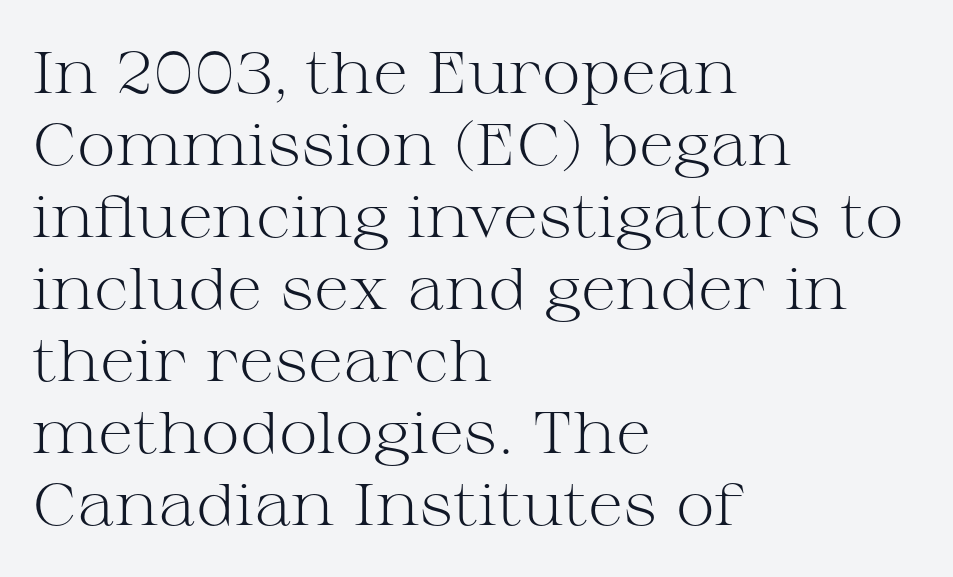
{"serif": "yes", "italic": "no", "bold": "no", "weight": "light", "width": "wide", "stroke_contrast": "medium", "x_height": "medium", "monospaced": "no", "underline": "no", "align": "left", "line_spacing_ratio": 1.22, "letter_spacing": "normal", "letter_spacing_em": 0.0, "glyph_px": 59}
